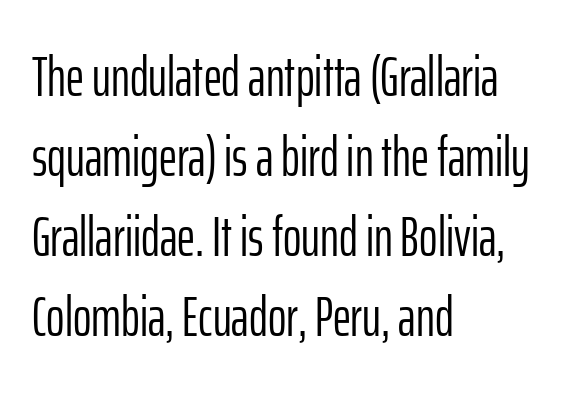
Q: Is the text bold? A: No.
Q: Is the text italic (slanted)? A: No, it is upright.
Q: Is the typeface a serif or a sans-serif typeface? A: Sans-serif.
Q: Is the text underlined? A: No.
Q: How is the paragraph aligned? A: Left-aligned.
Q: Is the spacing between letters normal or unusually wide? A: Normal.
Q: Is the spacing between lines tight, normal or loose? A: Normal.
Q: Width (condensed, normal, or wide)? A: Condensed.
Q: Stroke contrast? A: Low.
Q: x-height? A: Medium.
Q: Monospaced? A: No.
